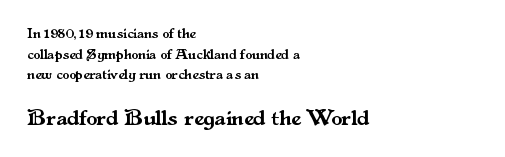
{"italic": "no", "underline": "no", "align": "left", "line_spacing": "normal", "line_spacing_ratio": 1.48, "letter_spacing": "normal", "letter_spacing_em": 0.0, "larger_block": "second", "size_ratio": 1.57, "glyph_px": 22}
